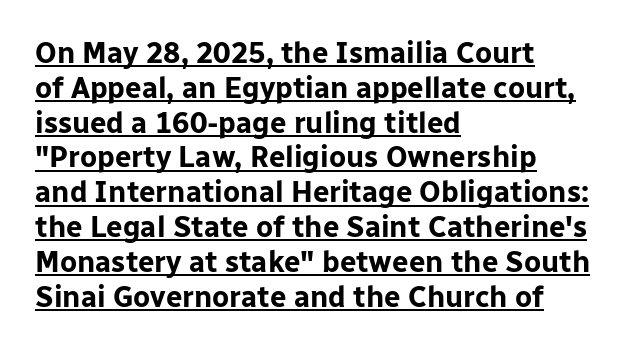
The image shows 29 px bold sans-serif type, upright; set left-aligned, line spacing 1.2x, normal letter spacing, underlined; low stroke contrast and a medium x-height.
